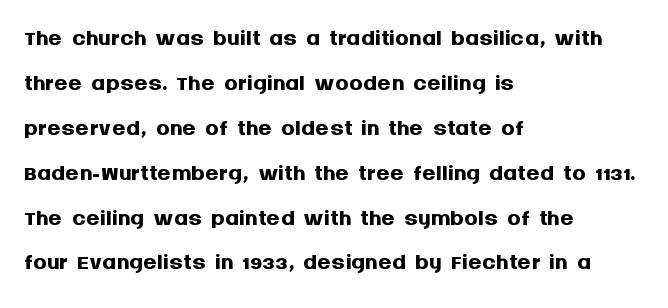
{"serif": "no", "italic": "no", "bold": "yes", "weight": "semibold", "width": "normal", "stroke_contrast": "medium", "x_height": "large", "monospaced": "no", "underline": "no", "align": "left", "line_spacing": "normal", "line_spacing_ratio": 1.32, "letter_spacing": "normal", "letter_spacing_em": 0.0, "glyph_px": 34}
